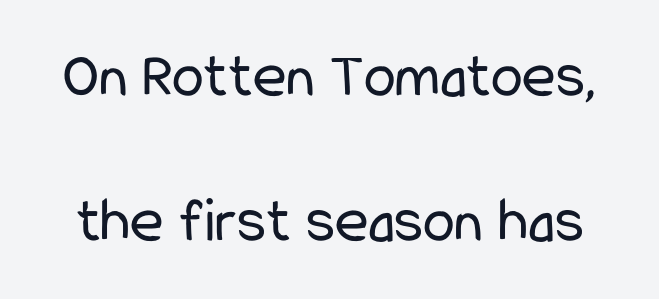
The image shows 64 px regular-weight, condensed sans-serif type, upright; set loose line spacing (2.27x), normal letter spacing, not underlined; low stroke contrast and a medium x-height.
